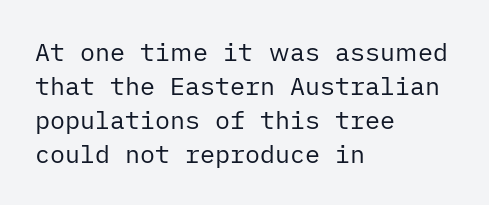
The image shows 25 px text type, upright; set left-aligned, normal line spacing (1.36x), normal letter spacing, not underlined.
